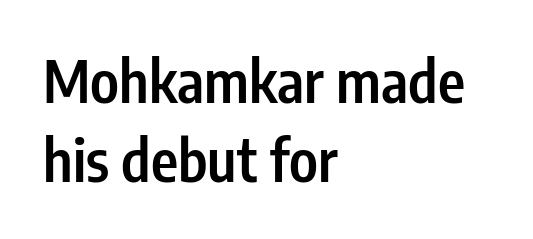
Q: Is the text bold? A: Semi-bold.
Q: Is the text italic (slanted)? A: No, it is upright.
Q: Is the typeface a serif or a sans-serif typeface? A: Sans-serif.
Q: Is the text underlined? A: No.
Q: How is the paragraph aligned? A: Left-aligned.
Q: Is the spacing between letters normal or unusually wide? A: Normal.
Q: Is the spacing between lines tight, normal or loose? A: Normal.
Q: Width (condensed, normal, or wide)? A: Condensed.
Q: Stroke contrast? A: Low.
Q: x-height? A: Medium.
Q: Monospaced? A: No.
